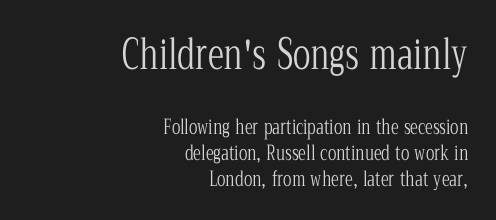
The image shows 41 px light, condensed serif type, upright; set right-aligned, normal line spacing (1.3x), normal letter spacing, not underlined; the first (top) block is 2.05x larger; low stroke contrast and a medium x-height.
